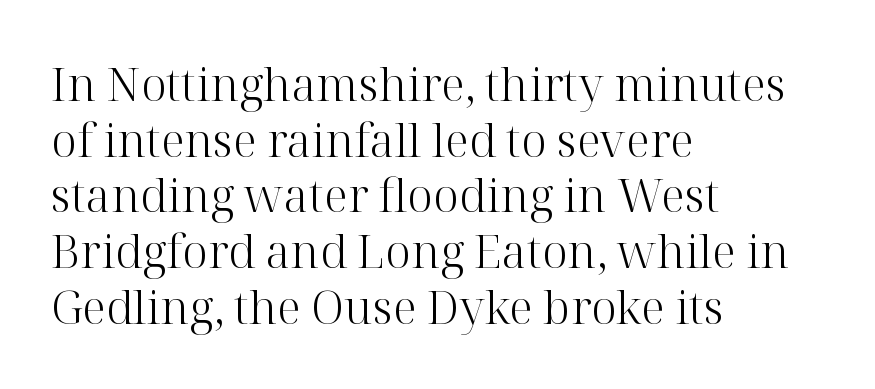
Q: Is the text bold? A: No.
Q: Is the text italic (slanted)? A: No, it is upright.
Q: Is the typeface a serif or a sans-serif typeface? A: Serif.
Q: Is the text underlined? A: No.
Q: How is the paragraph aligned? A: Left-aligned.
Q: Is the spacing between letters normal or unusually wide? A: Normal.
Q: Width (condensed, normal, or wide)? A: Normal.
Q: Stroke contrast? A: High.
Q: x-height? A: Medium.
Q: Monospaced? A: No.
